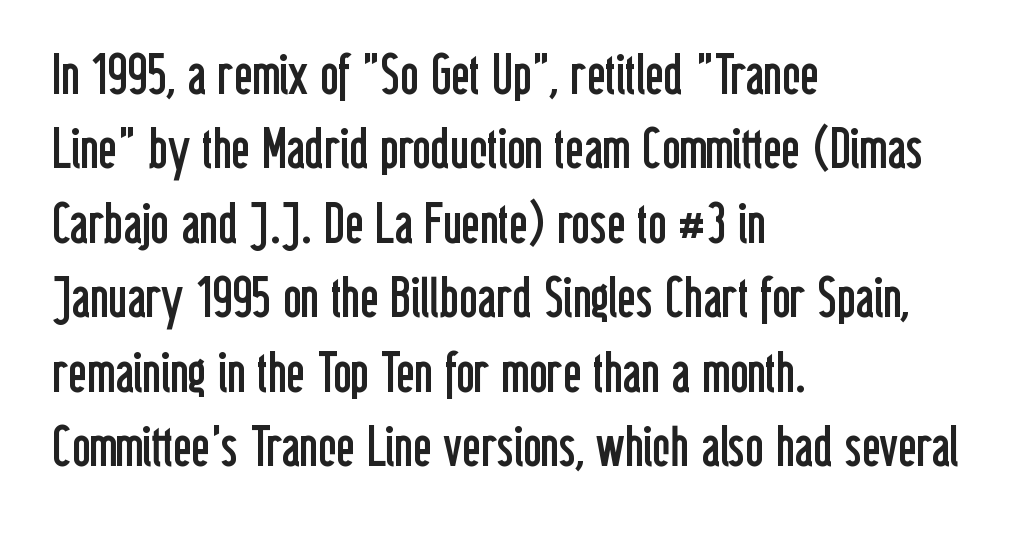
Q: Is the text bold? A: No.
Q: Is the text italic (slanted)? A: No, it is upright.
Q: Is the typeface a serif or a sans-serif typeface? A: Sans-serif.
Q: Is the text underlined? A: No.
Q: How is the paragraph aligned? A: Left-aligned.
Q: Is the spacing between letters normal or unusually wide? A: Normal.
Q: Is the spacing between lines tight, normal or loose? A: Normal.
Q: Width (condensed, normal, or wide)? A: Condensed.
Q: Stroke contrast? A: Low.
Q: x-height? A: Medium.
Q: Monospaced? A: No.
